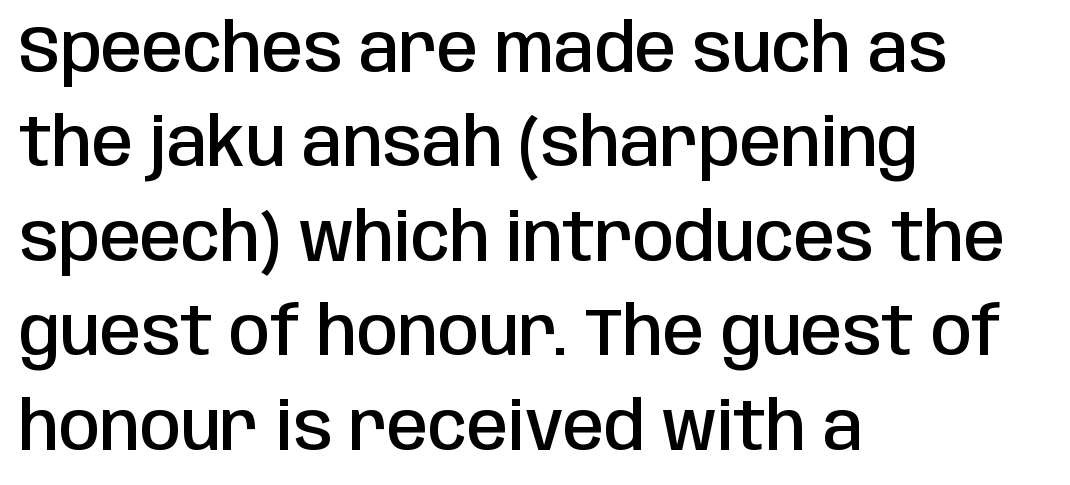
The image shows 66 px semibold, condensed sans-serif type, upright; set left-aligned, normal line spacing (1.43x), normal letter spacing, not underlined; low stroke contrast and a large x-height.
